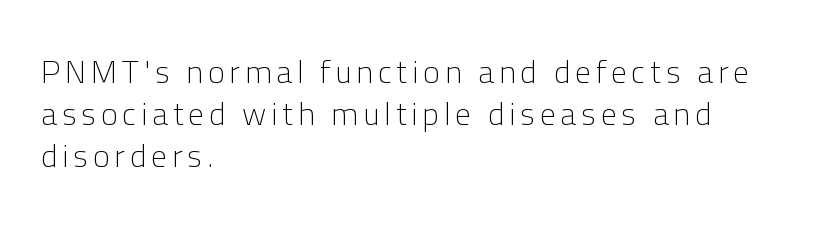
{"serif": "no", "italic": "no", "bold": "no", "weight": "light", "width": "normal", "stroke_contrast": "low", "x_height": "medium", "monospaced": "no", "underline": "no", "align": "left", "line_spacing": "normal", "line_spacing_ratio": 1.31, "glyph_px": 32}
